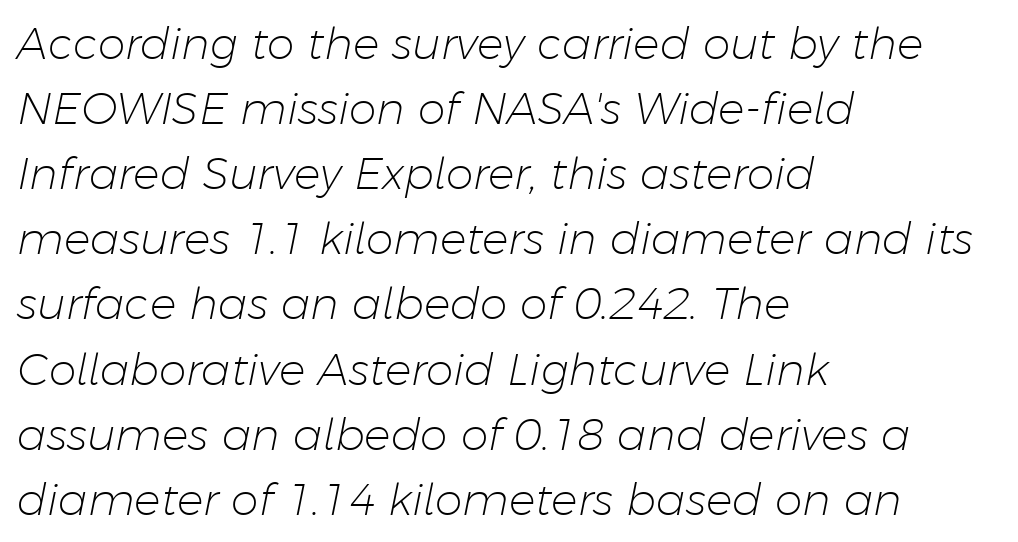
{"italic": "yes", "lean": "right", "slant_degrees": 11, "bold": "no", "weight": "light", "width": "normal", "stroke_contrast": "low", "x_height": "medium", "monospaced": "no", "underline": "no", "align": "left", "line_spacing": "normal", "line_spacing_ratio": 1.48, "letter_spacing": "normal", "letter_spacing_em": 0.0, "glyph_px": 44}
